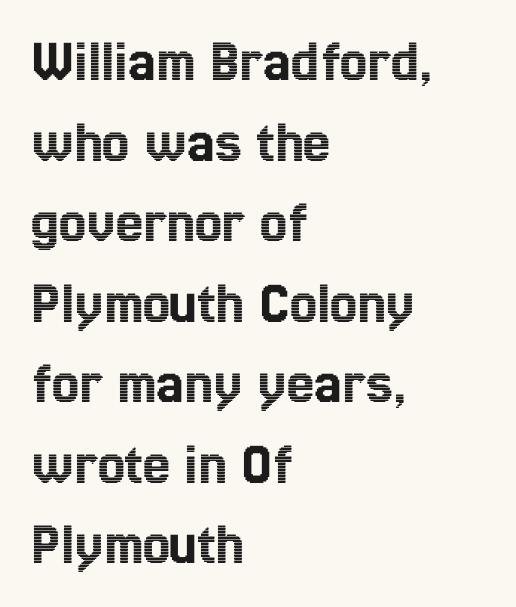
You could not count columns in this text — the font is proportionally spaced. Nope, not italic — everything's standing straight. Teacher's note: observe the even left margin — that is flush-left alignment. The designer left line spacing at the default.
